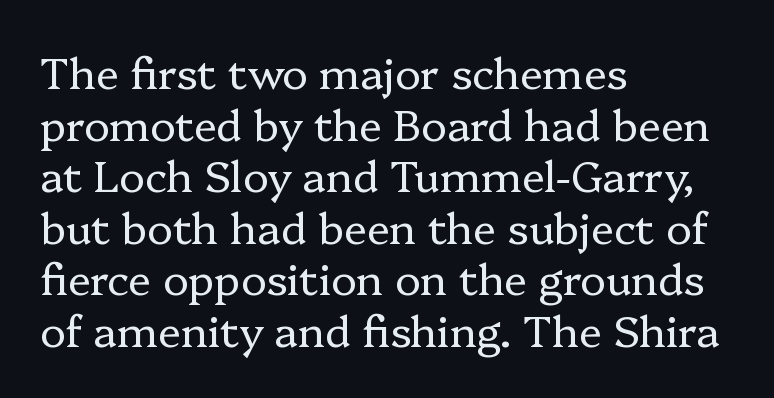
Every character sits straight up, as roman type does. Font category for this specimen: serif. Between one letter and the next there's only the usual sliver of space. Character widths vary here, with narrow letters taking less room than wide ones. Stems and bowls with no extra thickness — not bold. The area under the type is left untouched.
